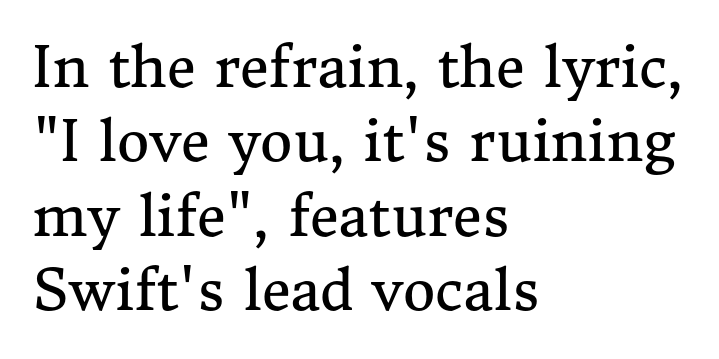
{"serif": "yes", "italic": "no", "bold": "no", "weight": "regular", "width": "normal", "stroke_contrast": "medium", "x_height": "medium", "monospaced": "no", "underline": "no", "align": "left", "line_spacing": "normal", "line_spacing_ratio": 1.33, "letter_spacing": "normal", "letter_spacing_em": 0.0, "glyph_px": 56}
